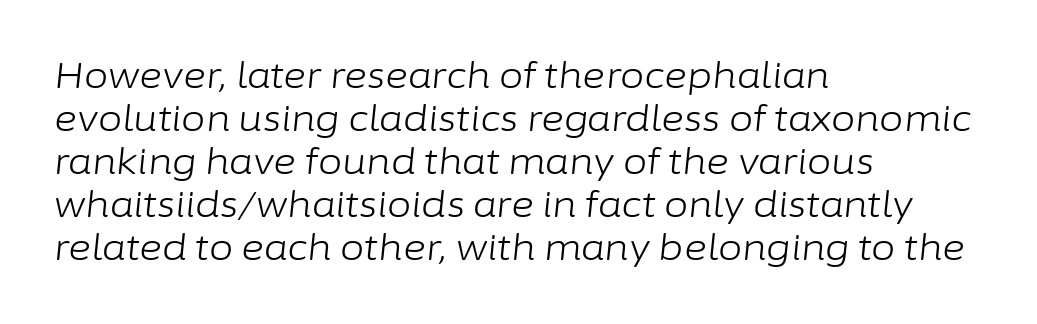
{"italic": "yes", "lean": "right", "slant_degrees": 6, "bold": "no", "weight": "light", "width": "normal", "stroke_contrast": "low", "x_height": "medium", "monospaced": "no", "underline": "no", "align": "left", "line_spacing_ratio": 1.23, "letter_spacing": "normal", "letter_spacing_em": 0.0, "glyph_px": 35}
